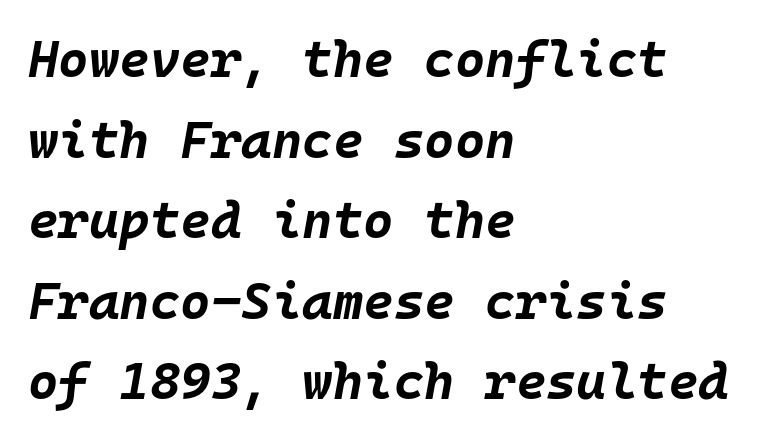
In CSS terms this would be text-align: left. Would a proofreader flag this as italicized? Yes. Every character here occupies the same horizontal width, giving the sample a typewriter-like rhythm. Words appear dense and cohesive because spacing is normal.
